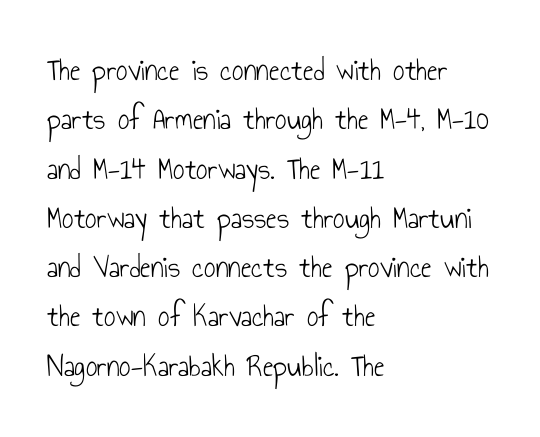
{"serif": "no", "italic": "no", "bold": "no", "weight": "light", "width": "condensed", "stroke_contrast": "low", "x_height": "small", "monospaced": "no", "underline": "no", "align": "left", "line_spacing": "normal", "line_spacing_ratio": 1.54, "letter_spacing": "normal", "letter_spacing_em": 0.0, "glyph_px": 32}
